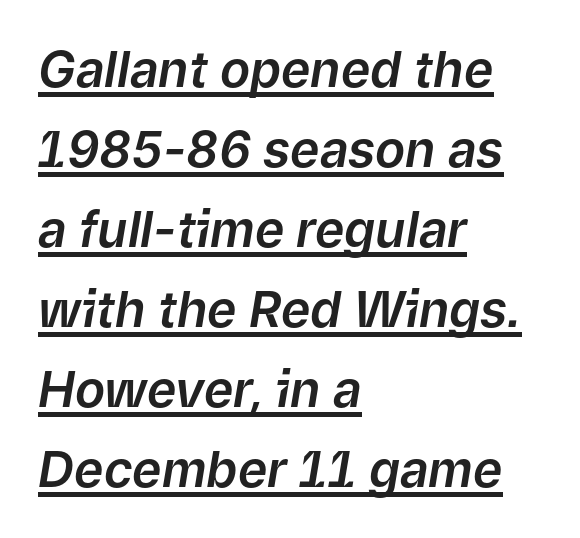
The image shows 50 px text type, italic (leaning right); set left-aligned, normal line spacing (1.6x), normal letter spacing, underlined; low stroke contrast and a medium x-height.
